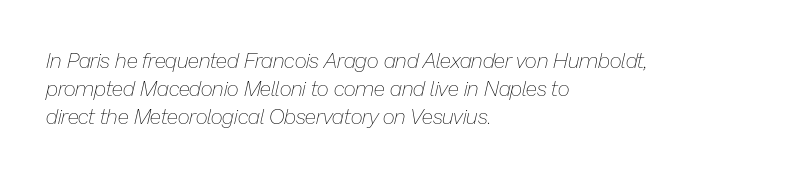
Q: Is the text bold? A: No.
Q: Is the text italic (slanted)? A: Yes, it leans right by about 13 degrees.
Q: Is the text underlined? A: No.
Q: How is the paragraph aligned? A: Left-aligned.
Q: Is the spacing between letters normal or unusually wide? A: Normal.
Q: Is the spacing between lines tight, normal or loose? A: Normal.
